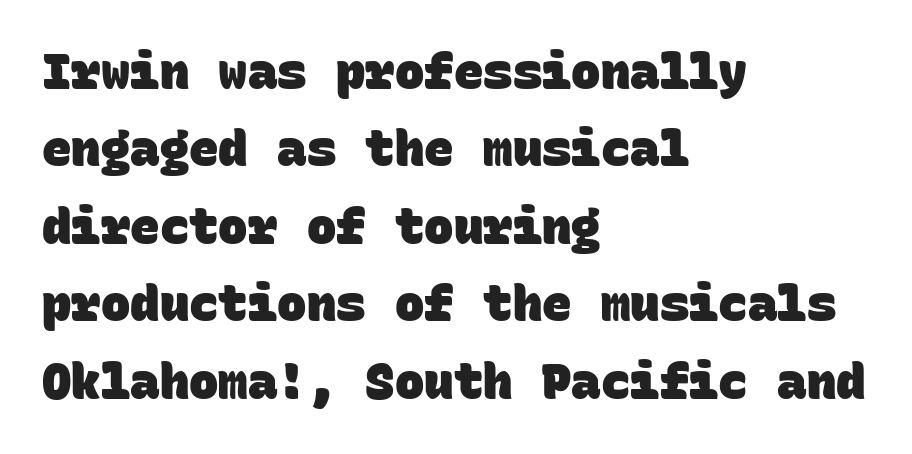
{"serif": "no", "bold": "yes", "weight": "heavy", "width": "normal", "stroke_contrast": "low", "x_height": "large", "monospaced": "yes", "underline": "no", "align": "left", "line_spacing": "normal", "line_spacing_ratio": 1.58, "letter_spacing": "normal", "letter_spacing_em": 0.0, "glyph_px": 49}
